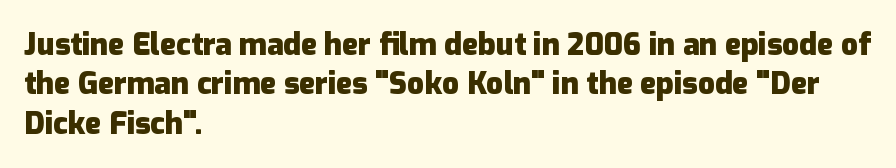
{"serif": "no", "italic": "no", "bold": "yes", "weight": "heavy", "width": "normal", "stroke_contrast": "low", "x_height": "medium", "monospaced": "no", "underline": "no", "align": "left", "line_spacing": "normal", "line_spacing_ratio": 1.31, "letter_spacing": "normal", "letter_spacing_em": 0.0, "glyph_px": 30}
